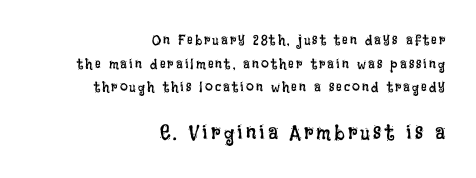
{"italic": "no", "bold": "no", "underline": "no", "align": "right", "line_spacing": "normal", "line_spacing_ratio": 1.69, "larger_block": "second", "size_ratio": 1.5, "glyph_px": 21}
